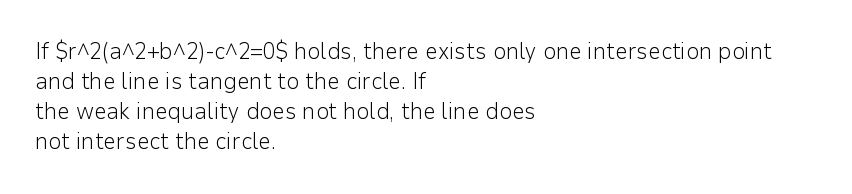
{"italic": "no", "bold": "no", "underline": "no", "align": "left", "line_spacing": "normal", "line_spacing_ratio": 1.31, "letter_spacing": "normal", "letter_spacing_em": 0.0, "glyph_px": 23}
